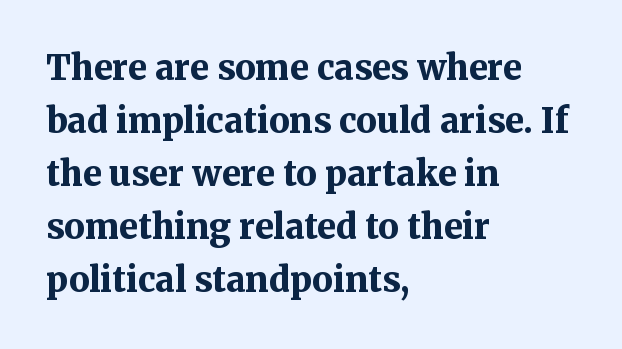
{"serif": "yes", "italic": "no", "bold": "yes", "weight": "bold", "width": "normal", "stroke_contrast": "medium", "x_height": "medium", "monospaced": "no", "underline": "no", "align": "left", "line_spacing": "normal", "line_spacing_ratio": 1.56, "letter_spacing": "normal", "letter_spacing_em": 0.0, "glyph_px": 34}
